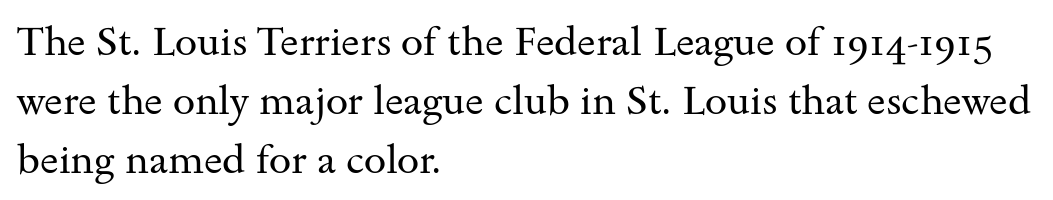
{"serif": "yes", "italic": "no", "bold": "no", "weight": "regular", "width": "wide", "stroke_contrast": "medium", "x_height": "small", "monospaced": "no", "underline": "no", "align": "left", "line_spacing": "normal", "line_spacing_ratio": 1.47, "letter_spacing": "normal", "letter_spacing_em": 0.0, "glyph_px": 40}
